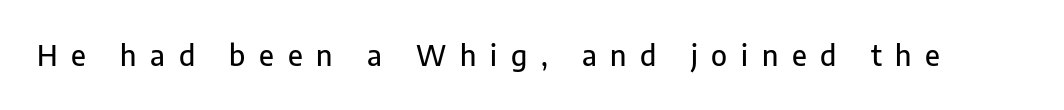
Q: Is the text italic (slanted)? A: No, it is upright.
Q: Is the typeface a serif or a sans-serif typeface? A: Sans-serif.
Q: Is the text underlined? A: No.
Q: Is the spacing between letters normal or unusually wide? A: Unusually wide.
Q: Width (condensed, normal, or wide)? A: Normal.
Q: Stroke contrast? A: Low.
Q: x-height? A: Medium.
Q: Monospaced? A: No.
